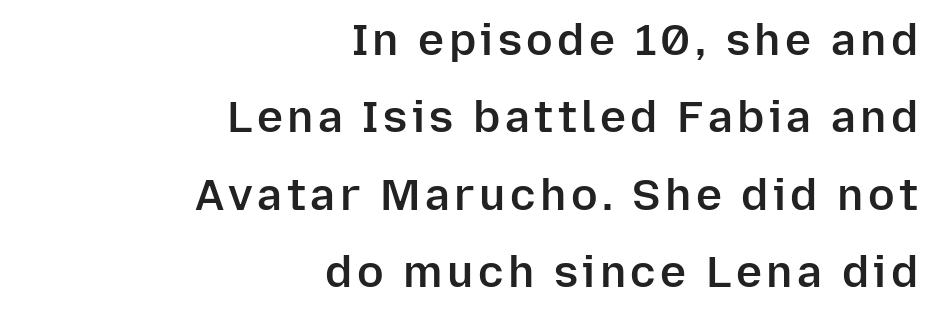
The image shows 44 px semibold sans-serif type, upright; set right-aligned, line spacing 1.76x, not underlined; low stroke contrast and a medium x-height.
